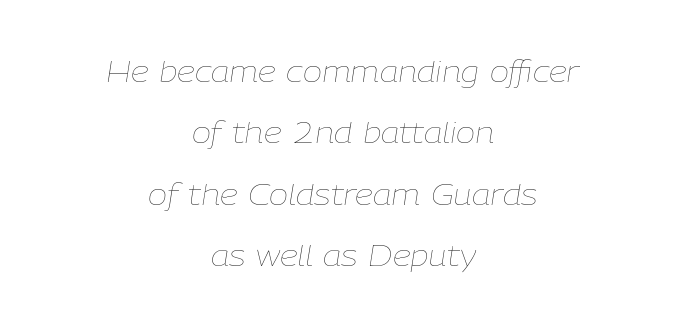
Q: Is the text bold? A: No.
Q: Is the text italic (slanted)? A: Yes, it leans right by about 9 degrees.
Q: Is the text underlined? A: No.
Q: How is the paragraph aligned? A: Centered.
Q: Is the spacing between letters normal or unusually wide? A: Normal.
Q: Is the spacing between lines tight, normal or loose? A: Loose.
Q: Width (condensed, normal, or wide)? A: Normal.
Q: Stroke contrast? A: Low.
Q: x-height? A: Medium.
Q: Monospaced? A: No.
